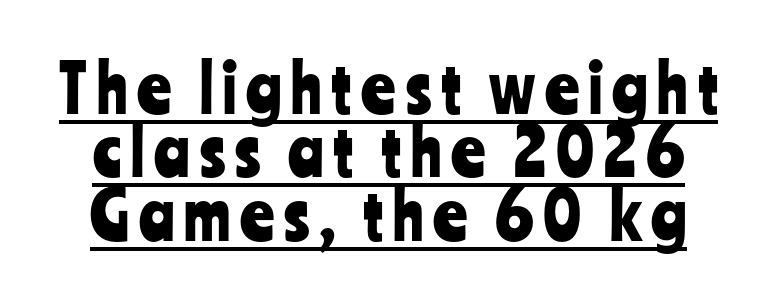
Q: Is the text italic (slanted)? A: No, it is upright.
Q: Is the typeface a serif or a sans-serif typeface? A: Sans-serif.
Q: Is the text underlined? A: Yes.
Q: Is the spacing between lines tight, normal or loose? A: Tight.
Q: Width (condensed, normal, or wide)? A: Condensed.
Q: Stroke contrast? A: Low.
Q: x-height? A: Medium.
Q: Monospaced? A: No.
